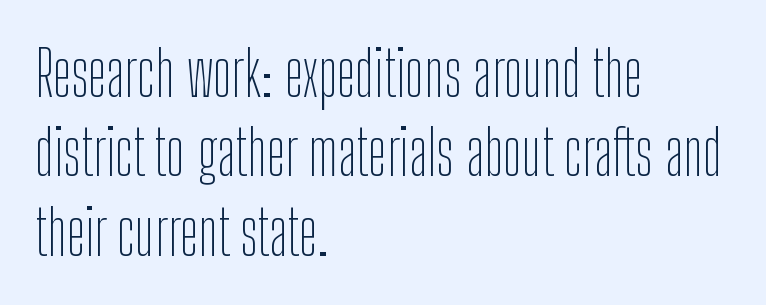
Q: Is the text bold? A: No.
Q: Is the text italic (slanted)? A: No, it is upright.
Q: Is the typeface a serif or a sans-serif typeface? A: Sans-serif.
Q: Is the text underlined? A: No.
Q: How is the paragraph aligned? A: Left-aligned.
Q: Is the spacing between letters normal or unusually wide? A: Normal.
Q: Is the spacing between lines tight, normal or loose? A: Normal.
Q: Width (condensed, normal, or wide)? A: Condensed.
Q: Stroke contrast? A: Low.
Q: x-height? A: Medium.
Q: Monospaced? A: No.
